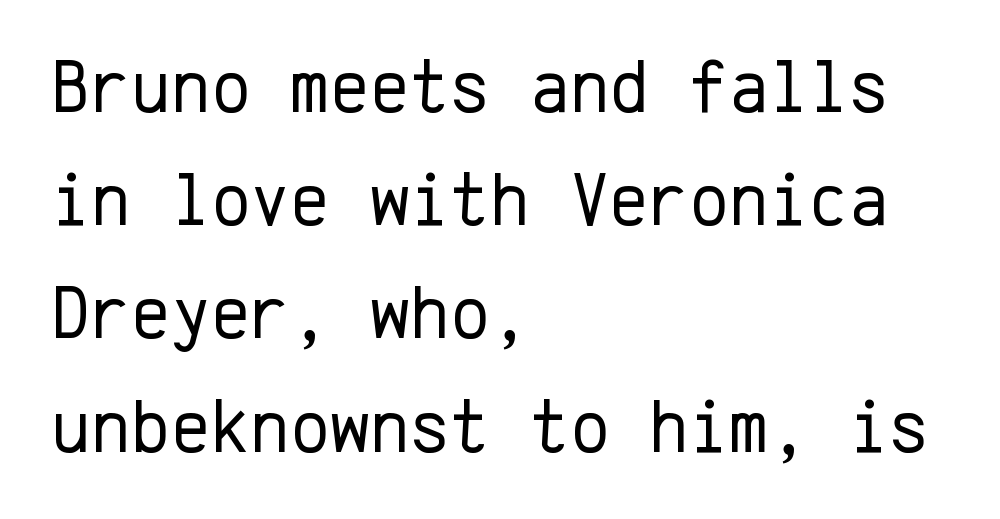
{"serif": "no", "italic": "no", "bold": "no", "weight": "regular", "width": "normal", "stroke_contrast": "low", "x_height": "medium", "monospaced": "yes", "underline": "no", "align": "left", "line_spacing": "normal", "line_spacing_ratio": 1.49, "letter_spacing": "normal", "letter_spacing_em": 0.0, "glyph_px": 76}
